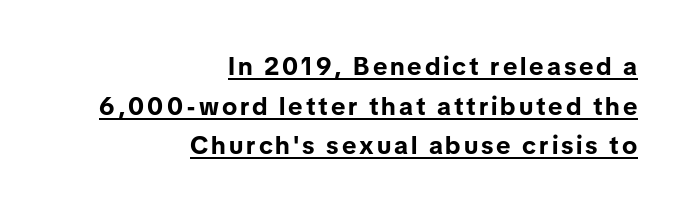
The image shows 25 px bold type, upright; set right-aligned, normal line spacing (1.59x), underlined.
